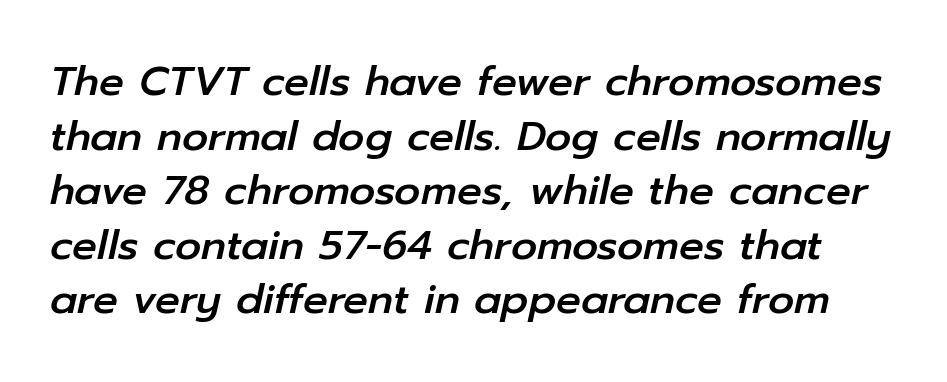
The image shows 41 px text type, italic (leaning right); set normal line spacing (1.33x), normal letter spacing, not underlined; low stroke contrast and a medium x-height.
